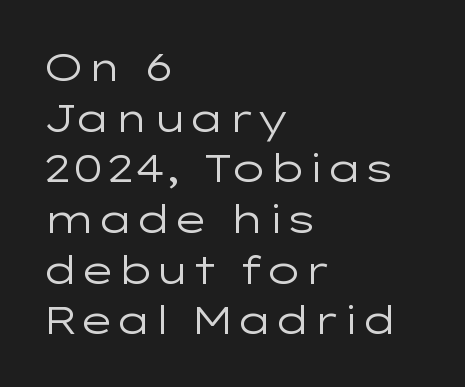
Q: Is the text bold? A: No.
Q: Is the text italic (slanted)? A: No, it is upright.
Q: Is the typeface a serif or a sans-serif typeface? A: Sans-serif.
Q: Is the text underlined? A: No.
Q: How is the paragraph aligned? A: Left-aligned.
Q: Is the spacing between letters normal or unusually wide? A: Normal.
Q: Is the spacing between lines tight, normal or loose? A: Normal.
Q: Width (condensed, normal, or wide)? A: Wide.
Q: Stroke contrast? A: Low.
Q: x-height? A: Medium.
Q: Monospaced? A: No.
